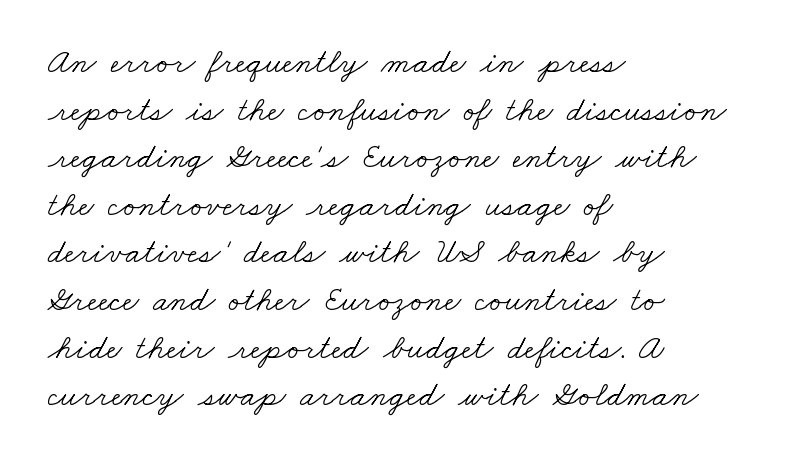
{"serif": "yes", "bold": "no", "weight": "light", "width": "wide", "stroke_contrast": "low", "x_height": "small", "monospaced": "no", "underline": "no", "align": "left", "line_spacing": "normal", "line_spacing_ratio": 1.36, "letter_spacing": "normal", "letter_spacing_em": 0.0, "glyph_px": 35}
